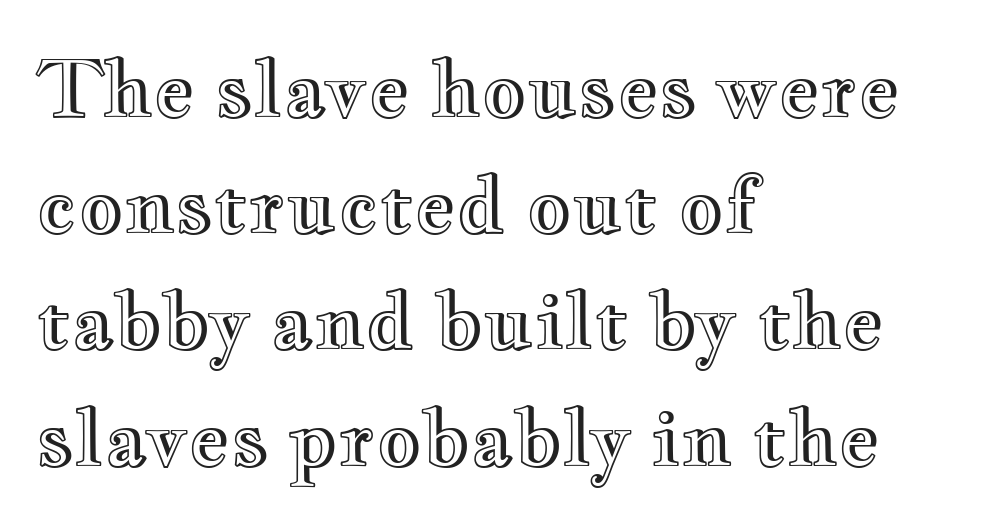
Q: Is the text italic (slanted)? A: No, it is upright.
Q: Is the text underlined? A: No.
Q: How is the paragraph aligned? A: Left-aligned.
Q: Is the spacing between letters normal or unusually wide? A: Normal.
Q: Is the spacing between lines tight, normal or loose? A: Normal.
Q: Width (condensed, normal, or wide)? A: Wide.
Q: x-height? A: Small.
Q: Monospaced? A: No.
